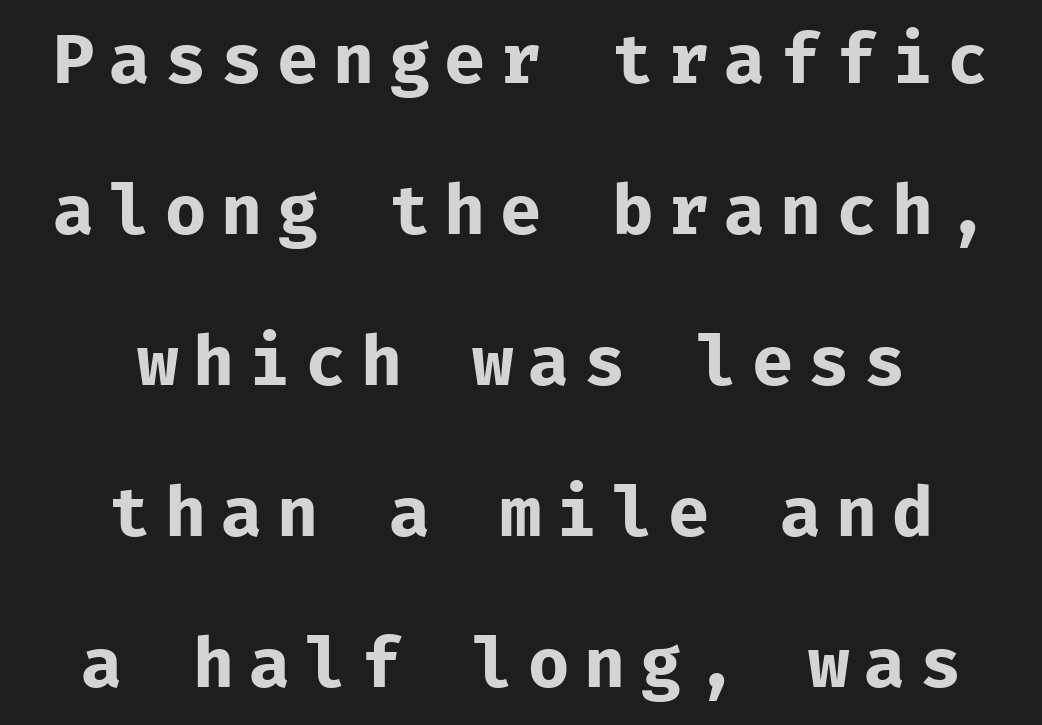
The image shows 69 px bold sans-serif type, upright, monospaced; set centered, loose line spacing (2.19x), unusually wide letter spacing (+0.21 em), not underlined; low stroke contrast and a medium x-height.
